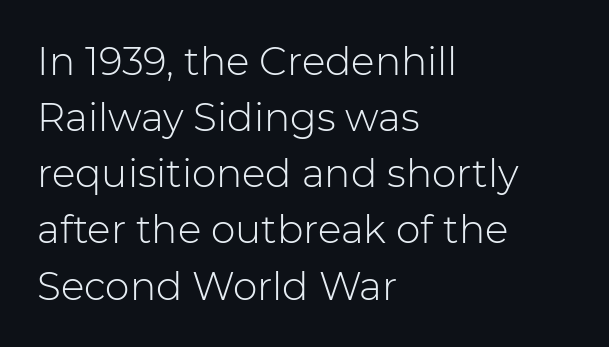
The cut favours lightness, reaching ordinary text weight at its darkest. Rendered with straight, roman letterforms. Compared with typical body copy, the letter spacing here is the same. Baseline-to-baseline distance is the conventional proportion of letter height. Teacher's note: observe the even left margin — that is flush-left alignment. A typesetter would call this proportional, since set widths differ per character.
